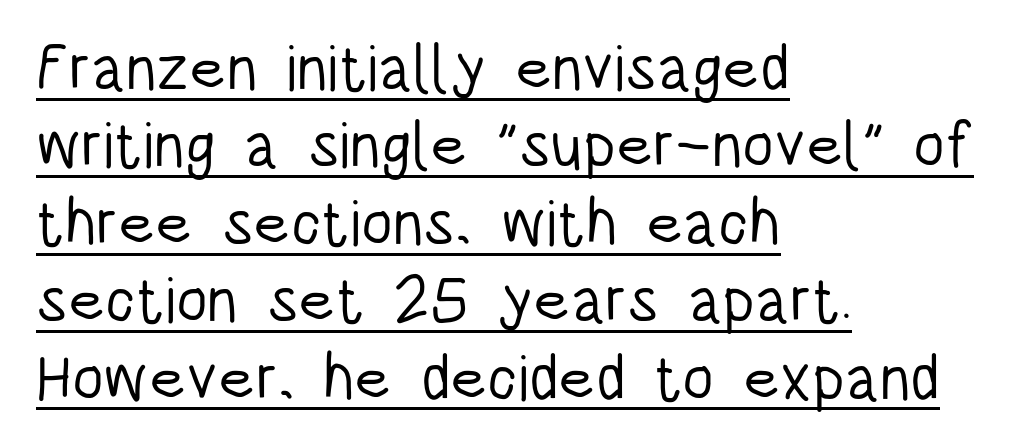
The image shows 64 px light, condensed sans-serif type, upright; set left-aligned, line spacing 1.21x, normal letter spacing, underlined; low stroke contrast and a large x-height.
